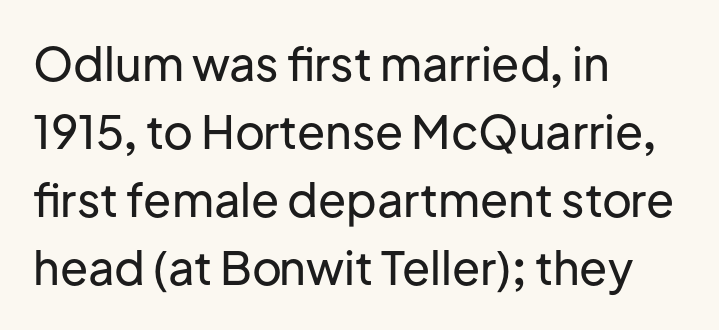
The image shows 46 px sans-serif type, upright; set left-aligned, normal line spacing (1.48x), normal letter spacing, not underlined; low stroke contrast and a medium x-height.
